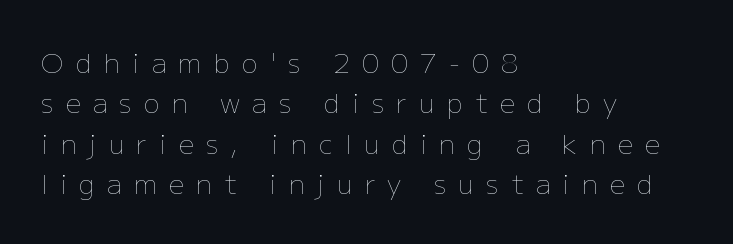
Q: Is the text bold? A: No.
Q: Is the text italic (slanted)? A: No, it is upright.
Q: Is the text underlined? A: No.
Q: How is the paragraph aligned? A: Left-aligned.
Q: Is the spacing between letters normal or unusually wide? A: Unusually wide.
Q: Is the spacing between lines tight, normal or loose? A: Normal.
